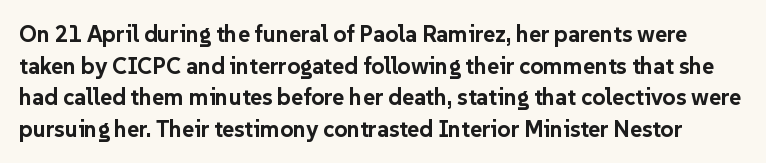
Q: Is the text bold? A: Yes.
Q: Is the text italic (slanted)? A: No, it is upright.
Q: Is the text underlined? A: No.
Q: Is the spacing between letters normal or unusually wide? A: Normal.
Q: Is the spacing between lines tight, normal or loose? A: Normal.
